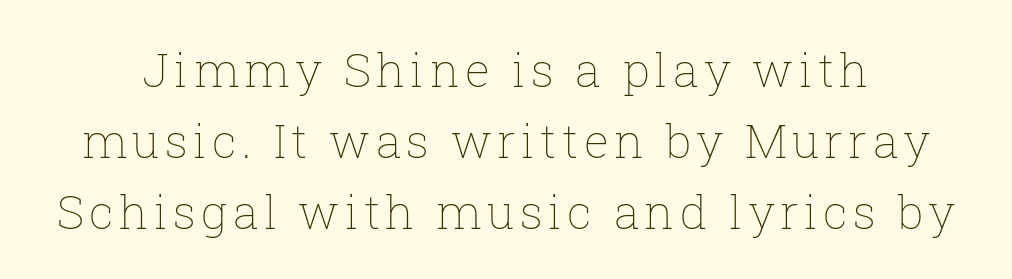
Q: Is the text bold? A: No.
Q: Is the text italic (slanted)? A: No, it is upright.
Q: Is the text underlined? A: No.
Q: Is the spacing between lines tight, normal or loose? A: Normal.
Q: Width (condensed, normal, or wide)? A: Normal.
Q: Stroke contrast? A: Low.
Q: x-height? A: Medium.
Q: Monospaced? A: No.
